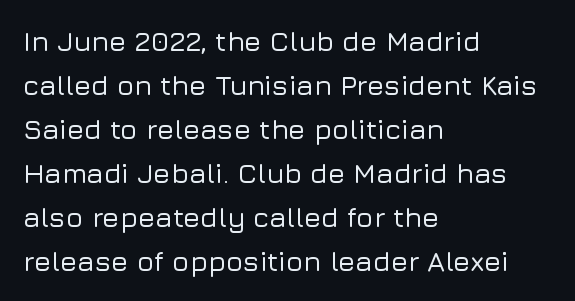
A typesetter would mark this as roman, not italic. The tracking reads as untouched default to a designer's eye. Compared with typical paragraphs, the rows here are spaced about the same. Examine the stroke ends and you'll find no serifs. Plain, unruled lines of type. The ragged edge is on the right, which tells us the setting is flush left.
